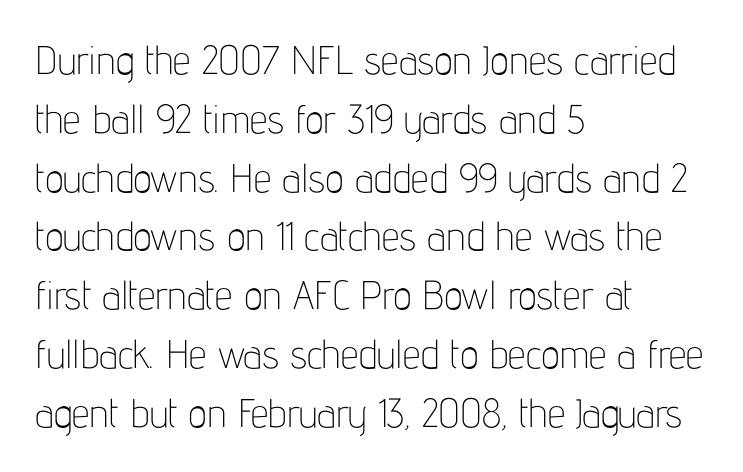
The face looks like a standard text weight, possibly lighter. Successive baselines arrive at the customary interval. The passage shown is typeset with a sans-serif family. This rendering features lettering with no underline.
